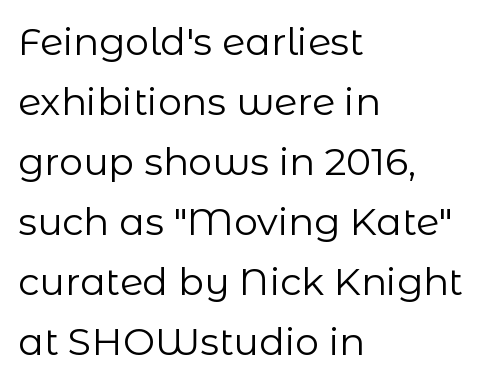
The image shows 38 px regular-weight sans-serif type, upright; set left-aligned, normal line spacing (1.58x), normal letter spacing, not underlined; low stroke contrast and a medium x-height.
